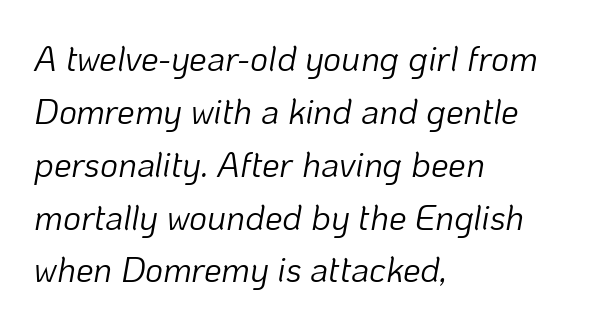
Q: Is the text bold? A: No.
Q: Is the text italic (slanted)? A: Yes, it leans right by about 10 degrees.
Q: Is the text underlined? A: No.
Q: How is the paragraph aligned? A: Left-aligned.
Q: Is the spacing between letters normal or unusually wide? A: Normal.
Q: Is the spacing between lines tight, normal or loose? A: Normal.
Q: Width (condensed, normal, or wide)? A: Normal.
Q: Stroke contrast? A: Low.
Q: x-height? A: Medium.
Q: Monospaced? A: No.
